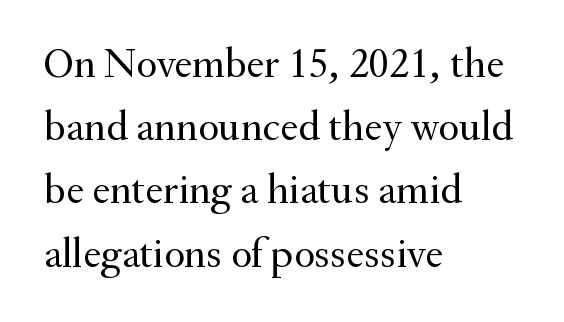
{"serif": "yes", "italic": "no", "bold": "no", "weight": "regular", "width": "normal", "stroke_contrast": "medium", "x_height": "small", "monospaced": "no", "underline": "no", "align": "left", "line_spacing": "normal", "line_spacing_ratio": 1.47, "letter_spacing": "normal", "letter_spacing_em": 0.0, "glyph_px": 43}
